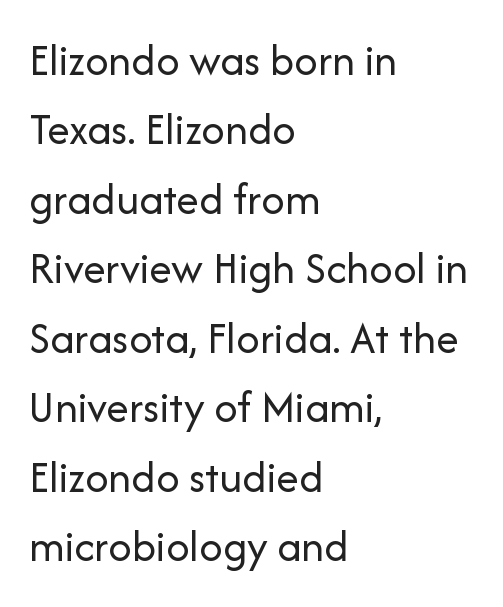
{"serif": "no", "italic": "no", "bold": "no", "weight": "regular", "width": "normal", "stroke_contrast": "low", "x_height": "medium", "monospaced": "no", "underline": "no", "align": "left", "line_spacing": "normal", "line_spacing_ratio": 1.51, "letter_spacing": "normal", "letter_spacing_em": 0.0, "glyph_px": 46}
